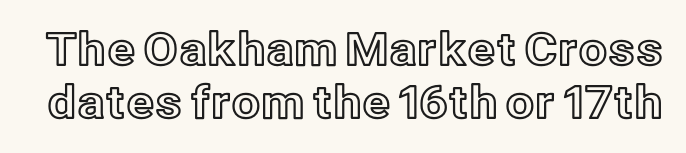
{"italic": "no", "width": "normal", "x_height": "medium", "monospaced": "no", "underline": "no", "line_spacing_ratio": 1.18, "letter_spacing": "normal", "letter_spacing_em": 0.0, "glyph_px": 45}
